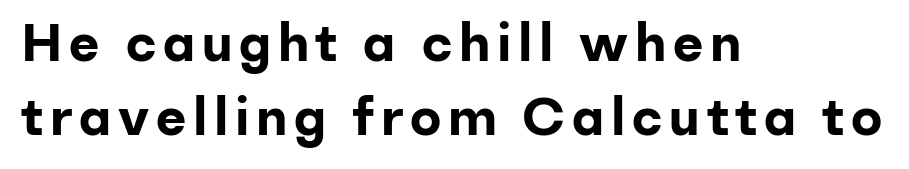
The image shows 52 px bold sans-serif type, upright; set left-aligned, normal line spacing (1.42x), not underlined; low stroke contrast and a medium x-height.
